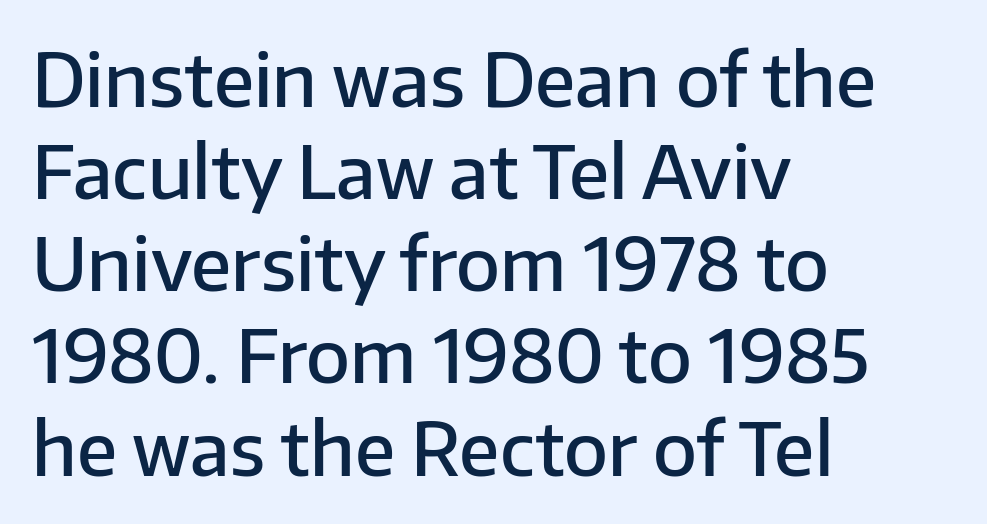
{"serif": "no", "italic": "no", "bold": "semi", "weight": "semibold", "width": "normal", "stroke_contrast": "low", "x_height": "medium", "monospaced": "no", "underline": "no", "align": "left", "line_spacing": "normal", "line_spacing_ratio": 1.28, "letter_spacing": "normal", "letter_spacing_em": 0.0, "glyph_px": 72}
